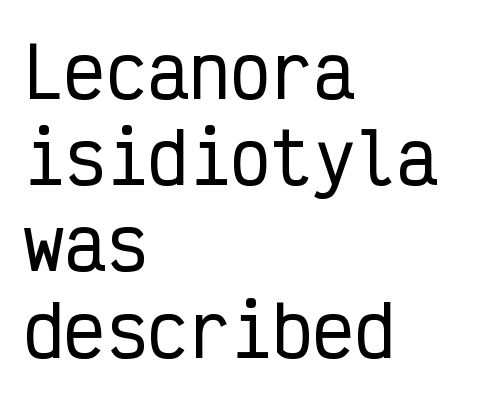
Q: Is the text italic (slanted)? A: No, it is upright.
Q: Is the typeface a serif or a sans-serif typeface? A: Sans-serif.
Q: Is the text underlined? A: No.
Q: How is the paragraph aligned? A: Left-aligned.
Q: Is the spacing between letters normal or unusually wide? A: Normal.
Q: Is the spacing between lines tight, normal or loose? A: Normal.
Q: Width (condensed, normal, or wide)? A: Condensed.
Q: Stroke contrast? A: Low.
Q: x-height? A: Medium.
Q: Monospaced? A: Yes.
